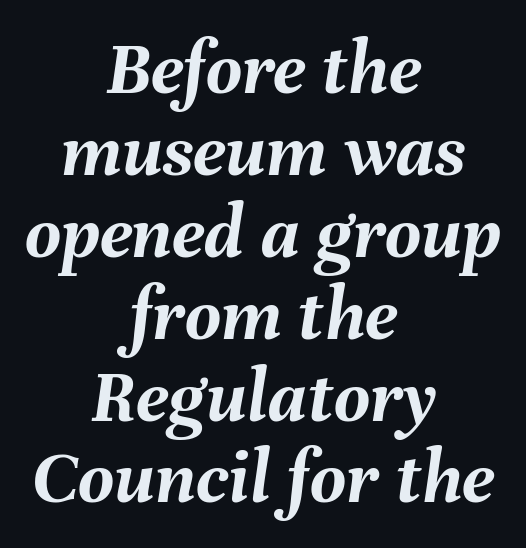
The image shows 78 px semibold type, italic (leaning right); set centered, tight line spacing (1.05x), normal letter spacing, not underlined; medium stroke contrast and a medium x-height.
